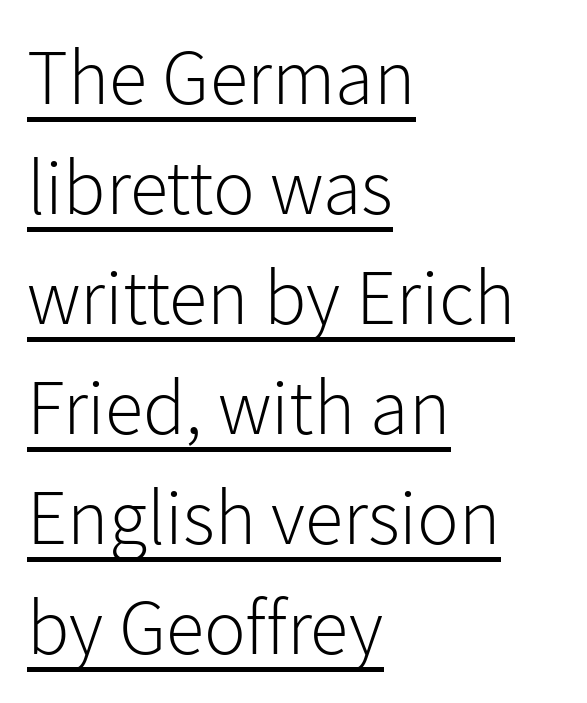
Q: Is the text bold? A: No.
Q: Is the text italic (slanted)? A: No, it is upright.
Q: Is the typeface a serif or a sans-serif typeface? A: Sans-serif.
Q: Is the text underlined? A: Yes.
Q: How is the paragraph aligned? A: Left-aligned.
Q: Is the spacing between letters normal or unusually wide? A: Normal.
Q: Is the spacing between lines tight, normal or loose? A: Normal.
Q: Width (condensed, normal, or wide)? A: Normal.
Q: Stroke contrast? A: Low.
Q: x-height? A: Medium.
Q: Monospaced? A: No.
